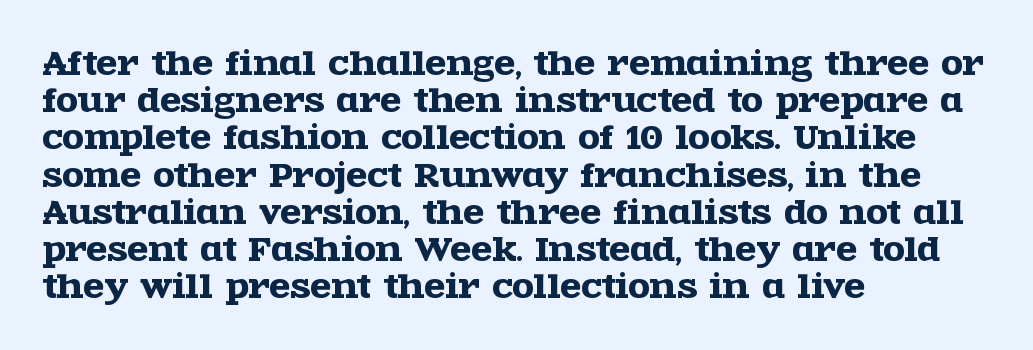
The image shows 31 px wide serif type, upright; set left-aligned, line spacing 1.2x, normal letter spacing, not underlined; a large x-height.
